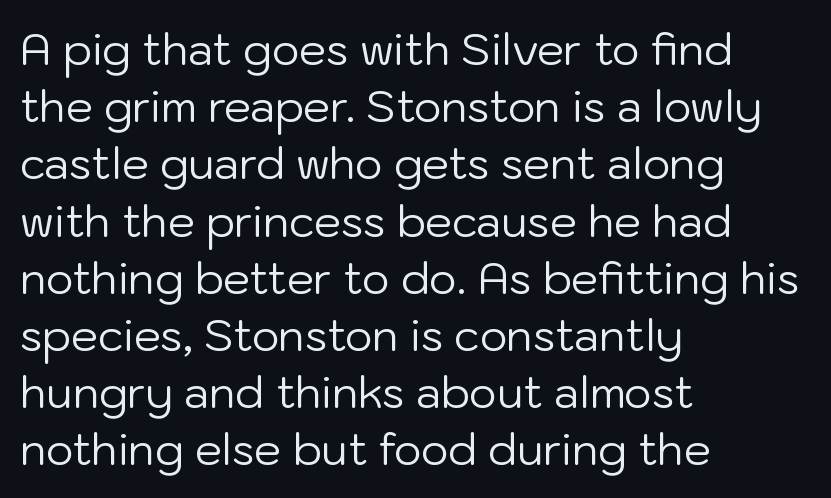
{"serif": "no", "italic": "no", "bold": "no", "weight": "regular", "width": "normal", "stroke_contrast": "low", "x_height": "medium", "monospaced": "no", "underline": "no", "align": "left", "line_spacing": "normal", "line_spacing_ratio": 1.33, "letter_spacing": "normal", "letter_spacing_em": 0.0, "glyph_px": 43}
